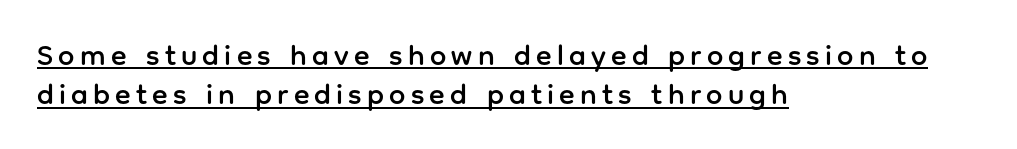
The image shows 29 px sans-serif type, upright; set left-aligned, normal line spacing (1.35x), underlined; low stroke contrast and a medium x-height.
